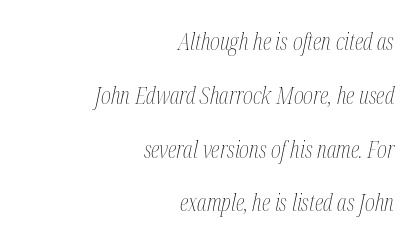
{"italic": "yes", "lean": "right", "slant_degrees": 12, "bold": "no", "underline": "no", "align": "right", "line_spacing": "loose", "line_spacing_ratio": 2.24, "letter_spacing": "normal", "letter_spacing_em": 0.0, "glyph_px": 24}
